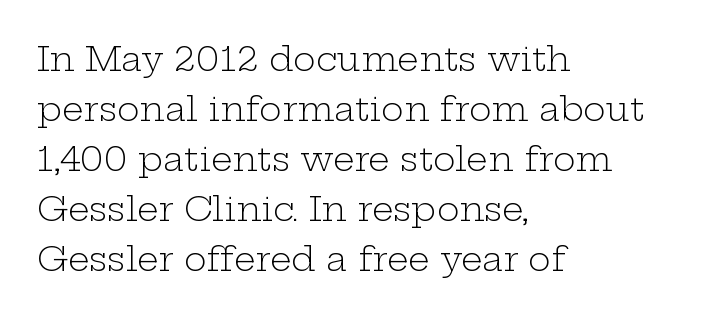
{"serif": "yes", "italic": "no", "bold": "no", "weight": "light", "width": "wide", "stroke_contrast": "low", "x_height": "medium", "monospaced": "no", "underline": "no", "align": "left", "line_spacing": "normal", "line_spacing_ratio": 1.47, "letter_spacing": "normal", "letter_spacing_em": 0.0, "glyph_px": 34}
